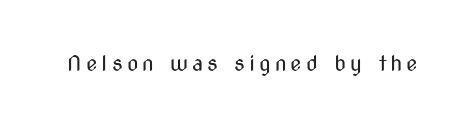
Q: Is the text bold? A: No.
Q: Is the text italic (slanted)? A: No, it is upright.
Q: Is the text underlined? A: No.
